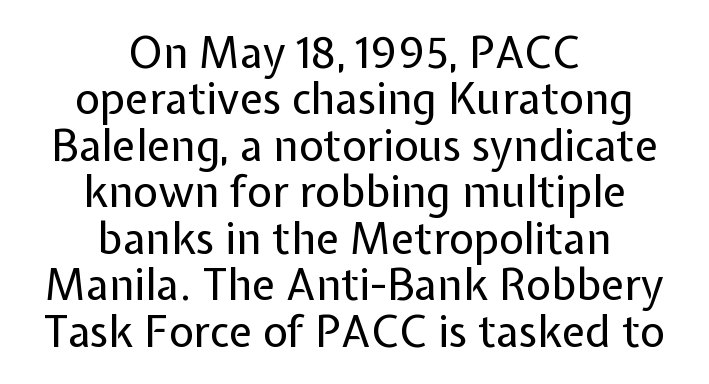
The image shows 43 px regular-weight sans-serif type, upright; set centered, tight line spacing (1.08x), normal letter spacing, not underlined; low stroke contrast and a medium x-height.
